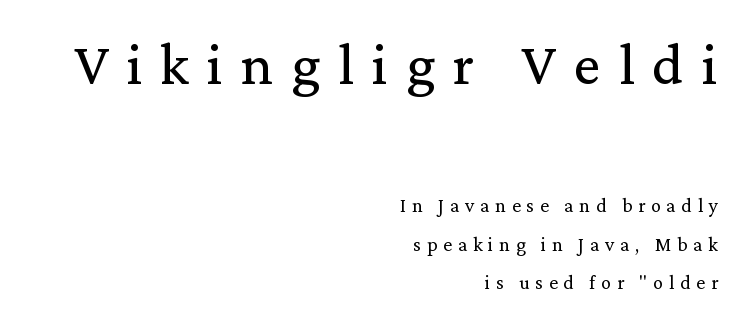
Visually the block forms a straight wall on the right and a jagged coastline on the left. This sample uses expanded letter spacing, leaving extra air between glyphs. Each letter keeps its own natural width here, so spacing adapts to shape. Two sizes are in play, and the larger belongs to the first block.
